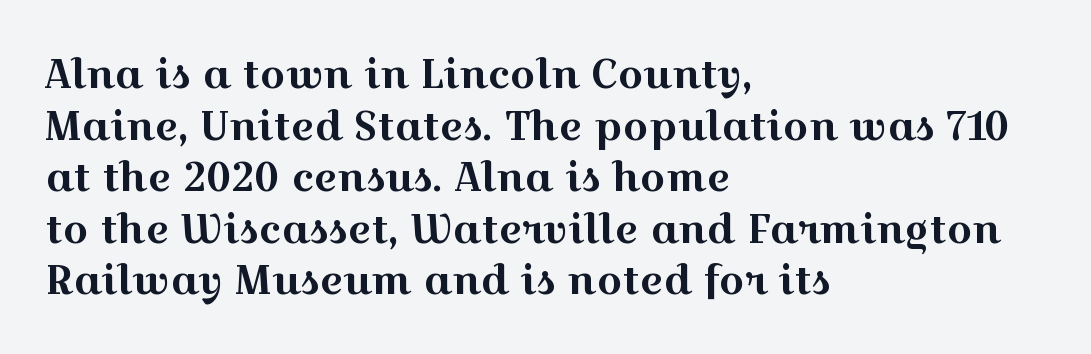
The image shows 40 px wide serif type, upright; set left-aligned, normal line spacing (1.29x), normal letter spacing, not underlined; a medium x-height.
